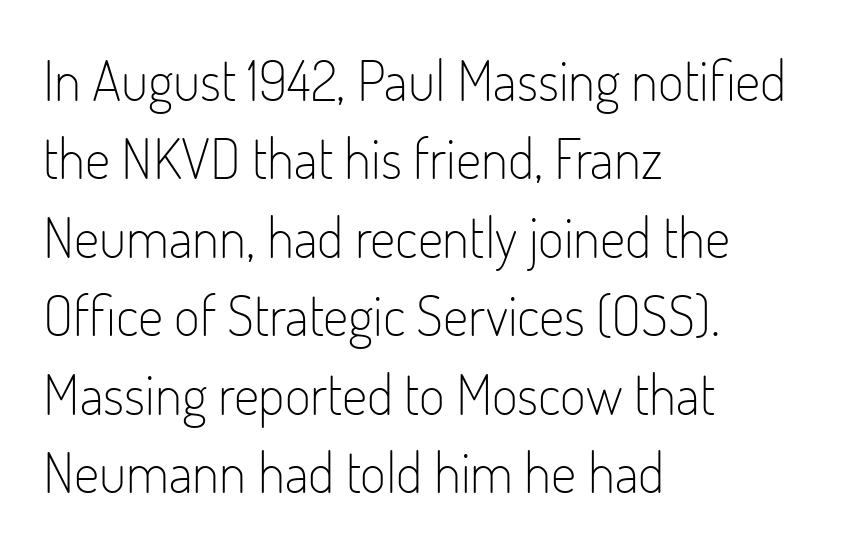
{"serif": "no", "italic": "no", "bold": "no", "weight": "light", "width": "condensed", "stroke_contrast": "low", "x_height": "small", "monospaced": "no", "underline": "no", "align": "left", "line_spacing": "normal", "line_spacing_ratio": 1.4, "letter_spacing": "normal", "letter_spacing_em": 0.0, "glyph_px": 56}
